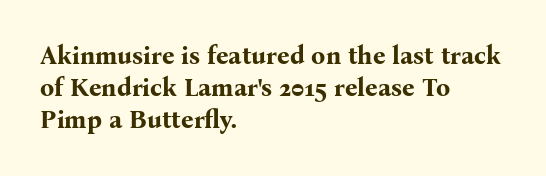
{"italic": "no", "bold": "yes", "underline": "no", "align": "left", "line_spacing": "normal", "line_spacing_ratio": 1.29, "letter_spacing": "normal", "letter_spacing_em": 0.0, "glyph_px": 25}
